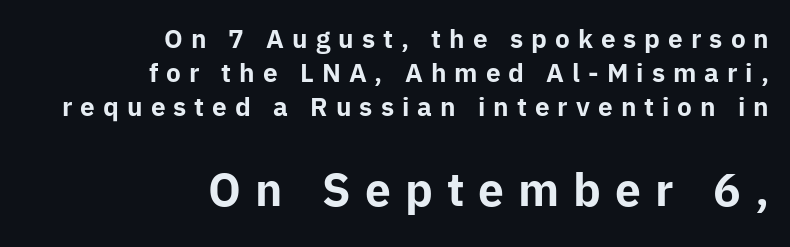
Does the weight exceed regular? Yes, all the way to bold. Students, note that the glyphs here are deliberately spaced far apart. Glance below the letters and you will spot only blank space. Whoever set this chose a conventional vertical rhythm. The designer went with a sans here, leaving each stem footless.
